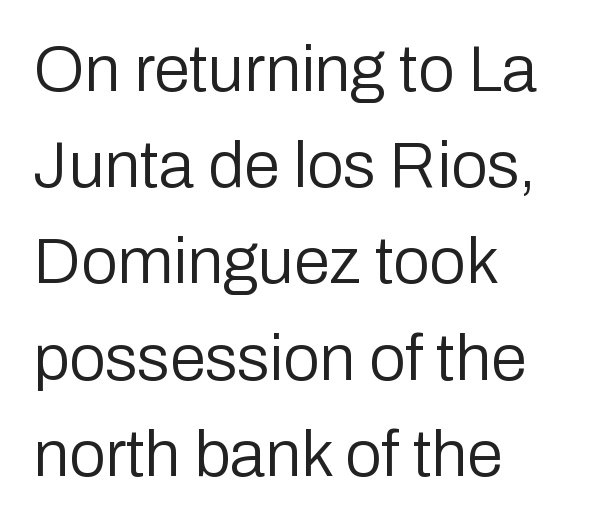
The image shows 65 px regular-weight sans-serif type, upright; set left-aligned, normal line spacing (1.48x), normal letter spacing, not underlined; low stroke contrast and a medium x-height.
